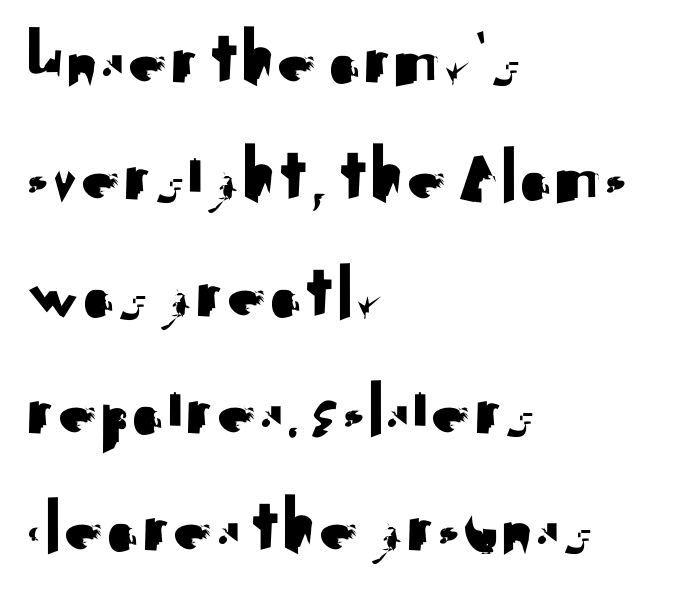
{"serif": "no", "italic": "no", "width": "normal", "stroke_contrast": "medium", "x_height": "small", "monospaced": "no", "underline": "no", "align": "left", "line_spacing": "normal", "line_spacing_ratio": 1.48, "letter_spacing": "normal", "letter_spacing_em": 0.0, "glyph_px": 79}
